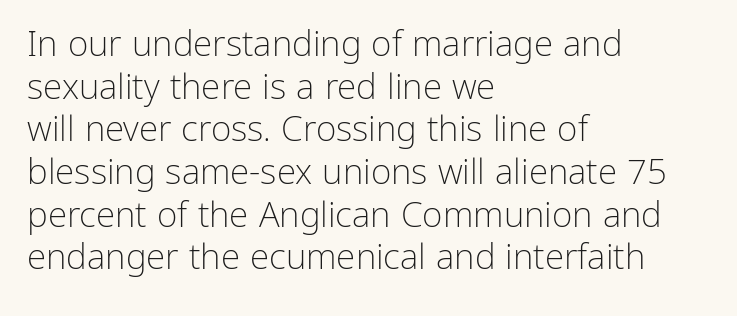
Q: Is the text bold? A: No.
Q: Is the text italic (slanted)? A: No, it is upright.
Q: Is the typeface a serif or a sans-serif typeface? A: Sans-serif.
Q: Is the text underlined? A: No.
Q: How is the paragraph aligned? A: Left-aligned.
Q: Is the spacing between letters normal or unusually wide? A: Normal.
Q: Width (condensed, normal, or wide)? A: Normal.
Q: Stroke contrast? A: Low.
Q: x-height? A: Medium.
Q: Monospaced? A: No.
